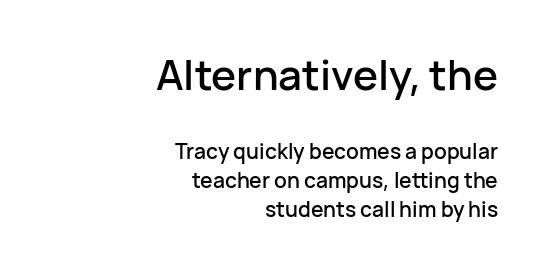
Q: Is the text italic (slanted)? A: No, it is upright.
Q: Is the typeface a serif or a sans-serif typeface? A: Sans-serif.
Q: Is the text underlined? A: No.
Q: How is the paragraph aligned? A: Right-aligned.
Q: Is the spacing between letters normal or unusually wide? A: Normal.
Q: Is the spacing between lines tight, normal or loose? A: Normal.
Q: Which block of text is set in a larger size, the first (top) or the second (bottom)? A: The first (top) one.
Q: Width (condensed, normal, or wide)? A: Normal.
Q: Stroke contrast? A: Low.
Q: x-height? A: Medium.
Q: Monospaced? A: No.
